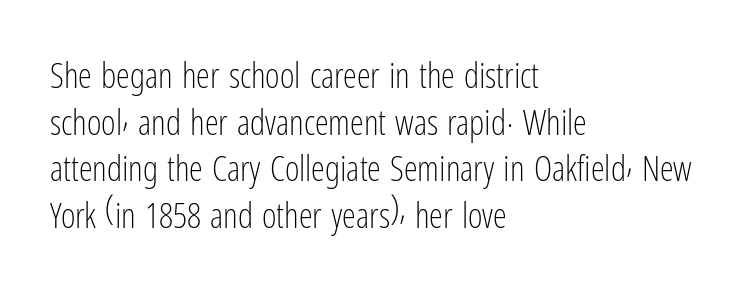
Check where the strokes stop: nothing finishes them off — pure sans. Do the letters lean? They stand straight. Spacing verdict: proportional, widths tailored to each character. Stroke thickness stays within the range of a standard reading face or lighter. The space beneath each line is pristine and unruled. The leading is moderate, giving the passage an even texture.
